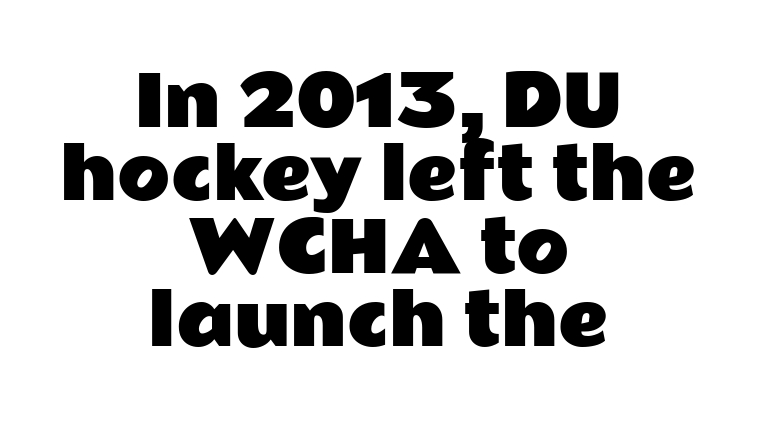
Interline gaps are noticeably narrow in this sample. These lines are rendered in a variable-pitch font. Regarding serifs, this sample does without them. Descenders are the only things crossing below the line. Glyph-to-glyph distance matches everyday printed text.
